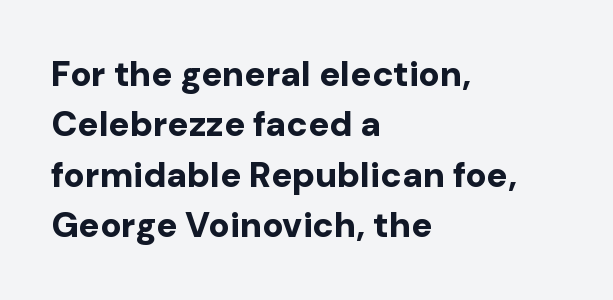
{"serif": "no", "italic": "no", "bold": "yes", "weight": "bold", "width": "normal", "stroke_contrast": "low", "x_height": "medium", "monospaced": "no", "underline": "no", "align": "left", "line_spacing": "normal", "line_spacing_ratio": 1.44, "letter_spacing": "normal", "letter_spacing_em": 0.0, "glyph_px": 35}
